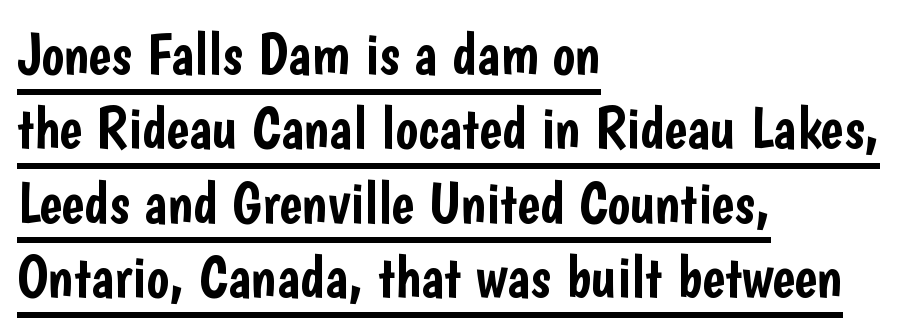
{"serif": "no", "italic": "no", "width": "condensed", "stroke_contrast": "low", "x_height": "medium", "monospaced": "no", "underline": "yes", "align": "left", "line_spacing_ratio": 1.24, "letter_spacing": "normal", "letter_spacing_em": 0.0, "glyph_px": 60}
